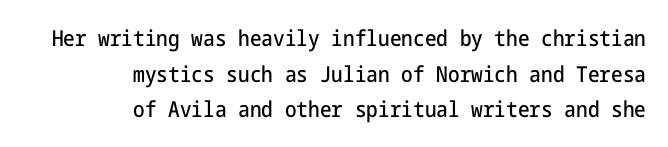
Q: Is the text italic (slanted)? A: No, it is upright.
Q: Is the text underlined? A: No.
Q: How is the paragraph aligned? A: Right-aligned.
Q: Is the spacing between letters normal or unusually wide? A: Normal.
Q: Is the spacing between lines tight, normal or loose? A: Normal.
